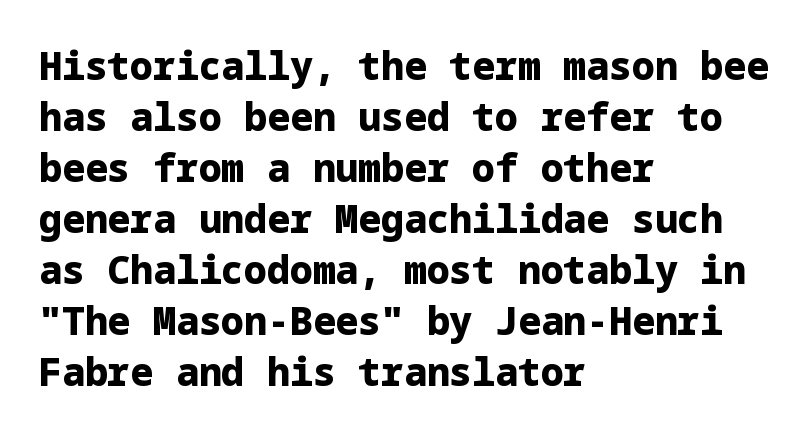
The letters are bold, with thick, heavy strokes. Regular leading. No italicization has been applied; the sample stays upright. The lines in this sample share a left origin and differ only in where they stop. Glance below the letters and you will spot only blank space. Standard letterfit; no display-style spreading of the glyphs.
